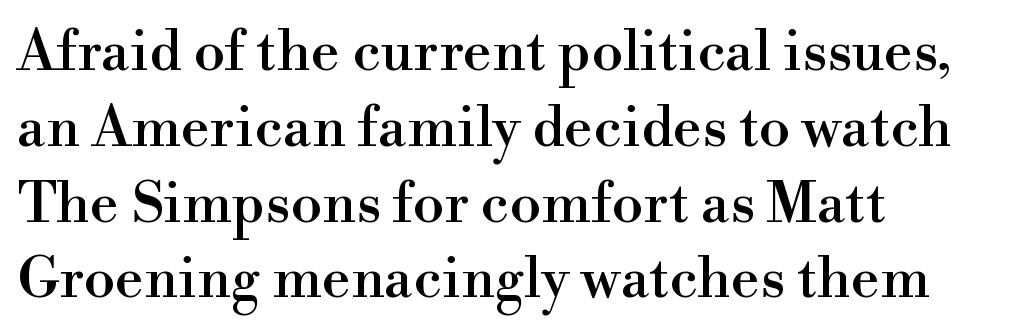
Unlike italic type, these characters show no tilt at all. The line texture is even and compact thanks to regular tracking. The face used here is seriffed, in the tradition of book romans. The rows are spaced the way most documents space them.
